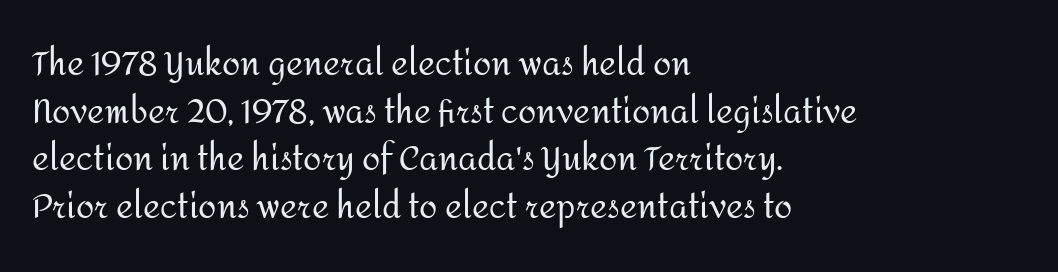
Proportional: the letters do not fall into vertical columns. Successive baselines arrive at the customary interval. The typesetter chose a ragged-right arrangement here. The typeface has the unassuming heft of standard copy or less.
